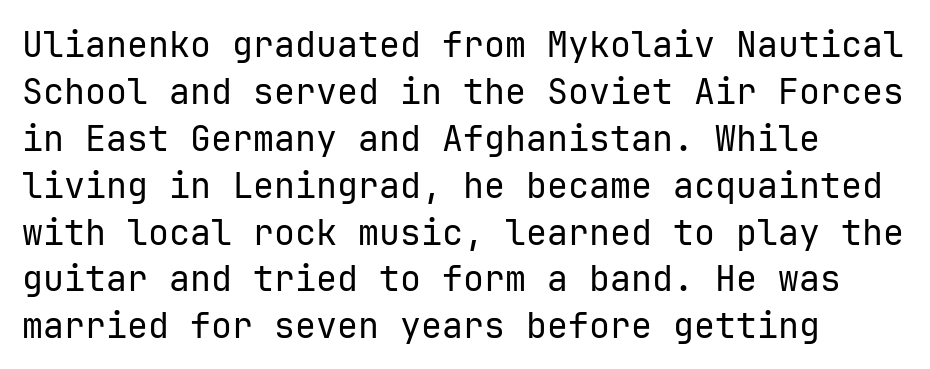
The image shows 35 px regular-weight sans-serif type, upright, monospaced; set normal line spacing (1.34x), normal letter spacing, not underlined; low stroke contrast and a medium x-height.
